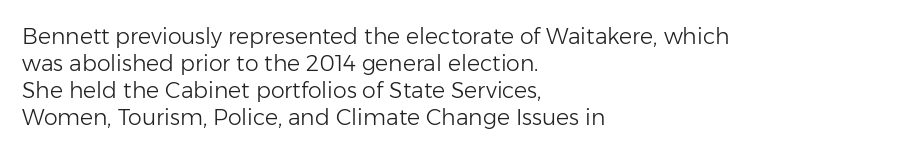
The image shows 22 px text type, upright; set left-aligned, line spacing 1.22x, normal letter spacing, not underlined.
